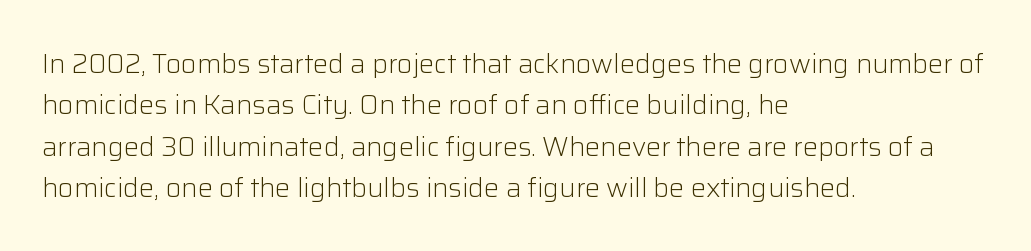
In terms of leading, this rendering sits right in the middle. The lettering stays uniformly vertical, giving the passage a roman look. Decoration check: the copy has no underline. The passage shown is not bold in any degree. How are the letters spaced? Ordinarily, with no added tracking.
